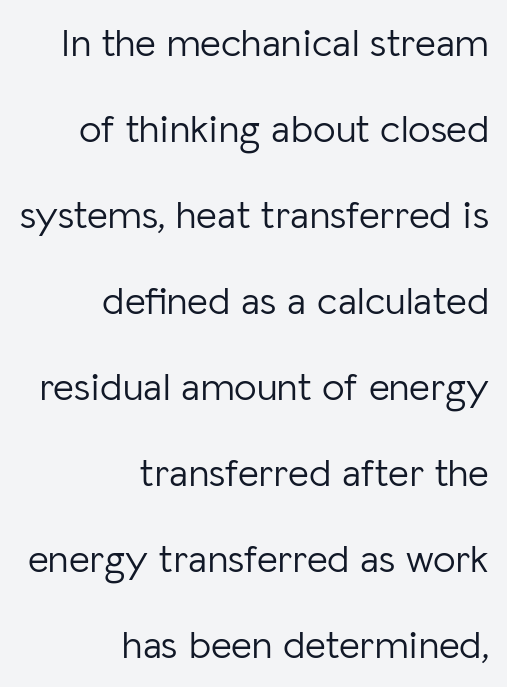
Compared with typical paragraphs, the rows here are farther apart. No extra tracking has been applied to these lines. Which margin do the lines hug? The right one — the left edge is uneven. The space beneath each line is pristine and unruled. Looks like regular typesetting: each glyph gets only the width it needs. This is sans-serif lettering, the kind often seen on screens and signage.
